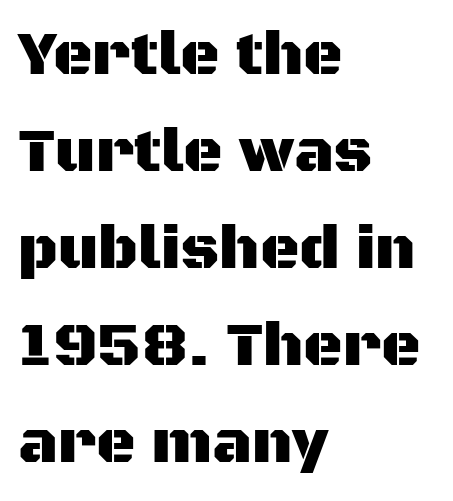
The rendering keeps characters at their native spacing. The area under the type is left untouched. The lettering stays uniformly vertical, giving the passage a roman look. Regarding leading, the lines here are spaced in the standard way. The font family rendered here belongs to the sans-serif group.
